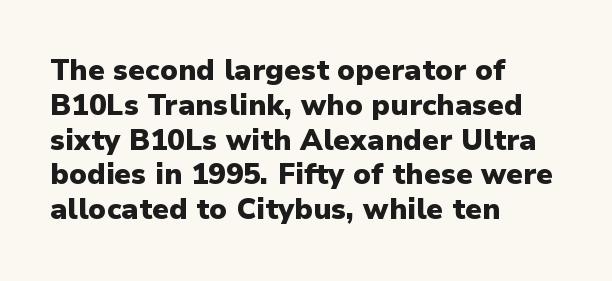
The image shows 29 px heavy sans-serif type, upright; set left-aligned, line spacing 1.2x, normal letter spacing, not underlined; low stroke contrast and a medium x-height.
